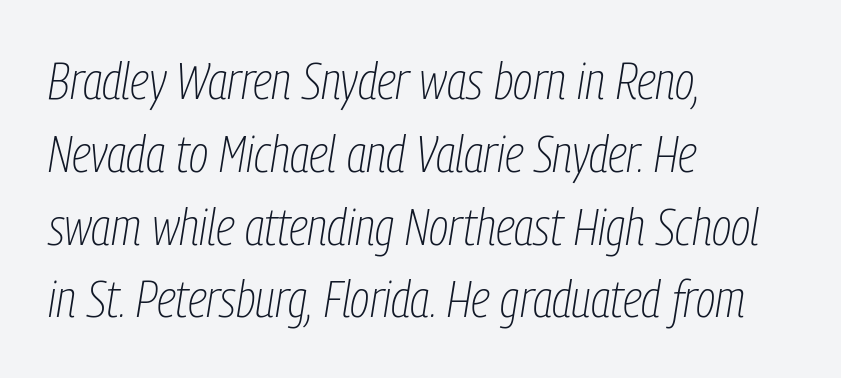
Q: Is the text bold? A: No.
Q: Is the text italic (slanted)? A: Yes, it leans right by about 9 degrees.
Q: Is the text underlined? A: No.
Q: How is the paragraph aligned? A: Left-aligned.
Q: Is the spacing between letters normal or unusually wide? A: Normal.
Q: Is the spacing between lines tight, normal or loose? A: Normal.
Q: Width (condensed, normal, or wide)? A: Condensed.
Q: Stroke contrast? A: Low.
Q: x-height? A: Medium.
Q: Monospaced? A: No.
